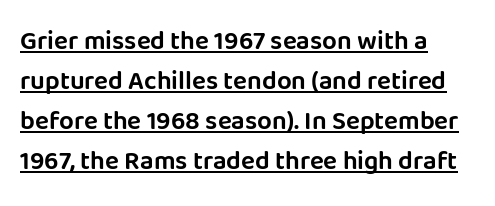
Posture: straight, roman, zero tilt. A continuous stroke trails under the words, as in a hyperlink. The ragged edge is on the right, which tells us the setting is flush left. Short note: letters normally spaced. Horizontal bands of white between lines are of average thickness.
